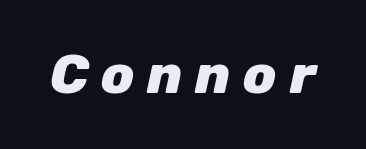
Is this a fixed-width face? No — the glyphs have proportional, varying widths. Tall strokes in this sample are angled rather than plumb. The line texture is sparse and dotted thanks to wide tracking. The space beneath each line is pristine and unruled. Its strokes are broad and dark, the hallmark of bold type.
